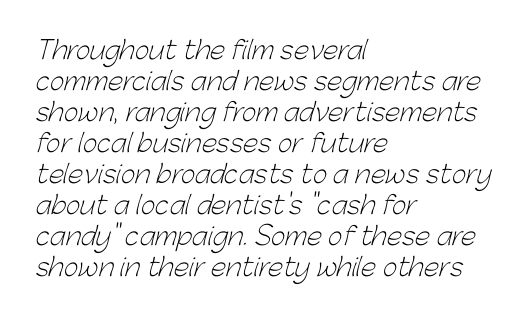
The space directly below the letters is spotless. Layout note: lines flush left. Weight: not bold — regular or lighter. Look at the tracking — it's just the regular setting, nothing added.
